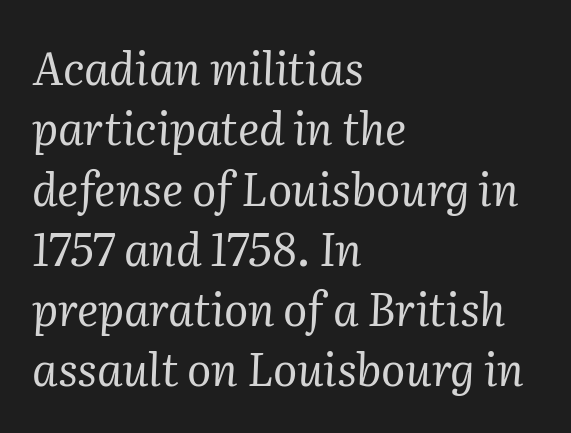
The image shows 45 px regular-weight serif type, italic (leaning right); set left-aligned, normal line spacing (1.34x), normal letter spacing, not underlined; medium stroke contrast and a medium x-height.
